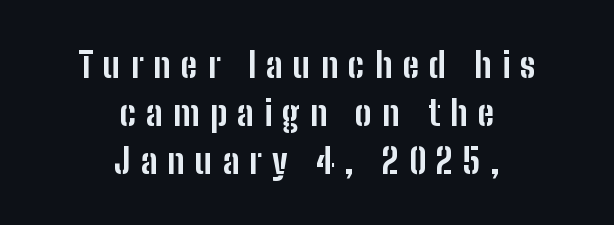
Q: Is the text bold? A: Yes.
Q: Is the text italic (slanted)? A: No, it is upright.
Q: Is the typeface a serif or a sans-serif typeface? A: Sans-serif.
Q: Is the text underlined? A: No.
Q: How is the paragraph aligned? A: Centered.
Q: Is the spacing between letters normal or unusually wide? A: Unusually wide.
Q: Is the spacing between lines tight, normal or loose? A: Normal.
Q: Width (condensed, normal, or wide)? A: Condensed.
Q: Stroke contrast? A: Low.
Q: x-height? A: Medium.
Q: Monospaced? A: No.
